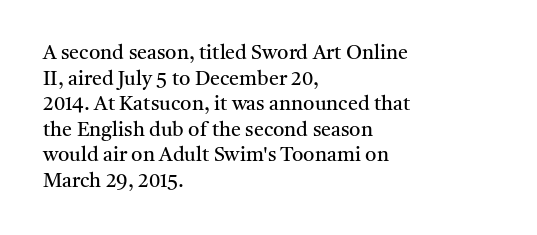
The image shows 20 px text type, upright; set left-aligned, normal line spacing (1.28x), normal letter spacing, not underlined.
